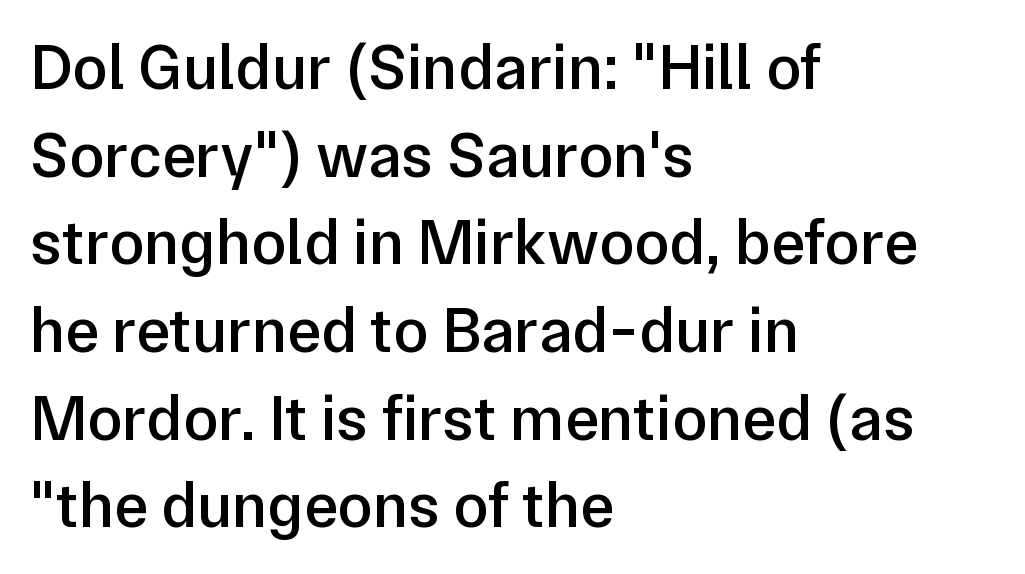
{"serif": "no", "italic": "no", "bold": "semi", "weight": "semibold", "width": "normal", "stroke_contrast": "low", "x_height": "medium", "monospaced": "no", "underline": "no", "align": "left", "line_spacing": "normal", "line_spacing_ratio": 1.37, "letter_spacing": "normal", "letter_spacing_em": 0.0, "glyph_px": 64}
